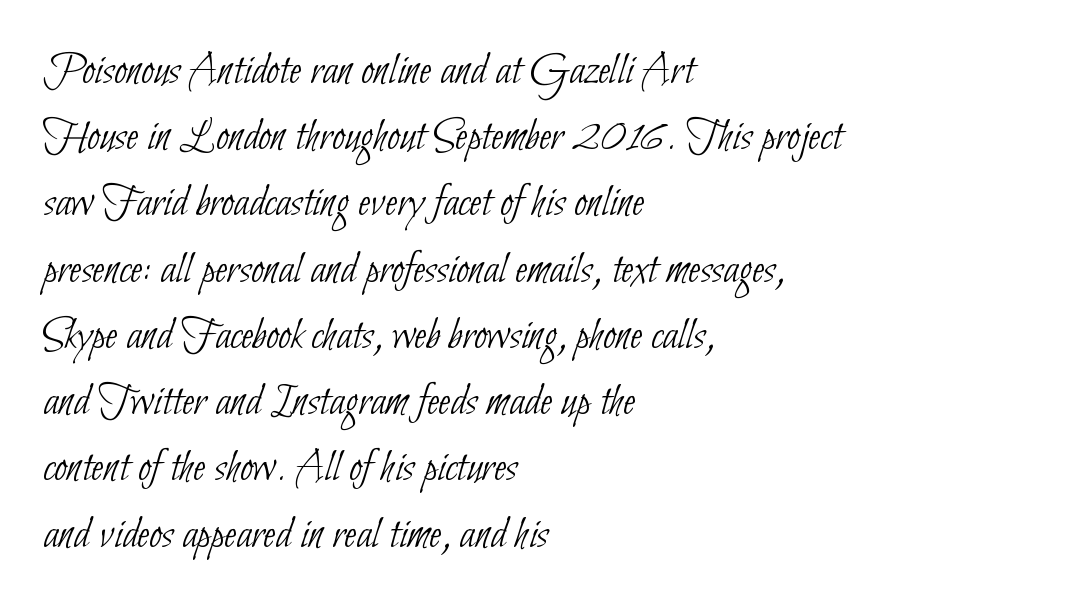
Classification — sans serif. Looks like regular typesetting: each glyph gets only the width it needs. The strokes are not fattened; the text isn't bold. Standard letterfit; no display-style spreading of the glyphs. The paragraph has a hard left edge and a soft right edge. The rows are spaced the way most documents space them.
